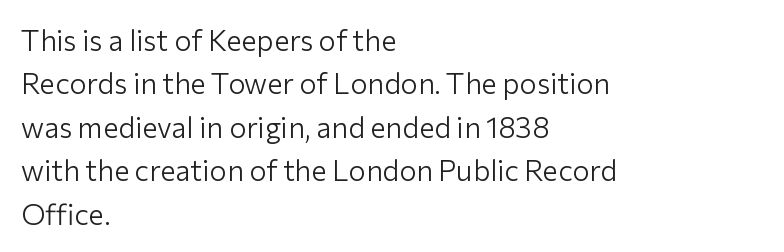
These glyphs show unthickened strokes, regular width or finer. Check where the strokes stop: nothing finishes them off — pure sans. Is this a fixed-width face? No — the glyphs have proportional, varying widths. Horizontally, the lines are justified to the leading edge only. Descenders are the only things crossing below the line.
